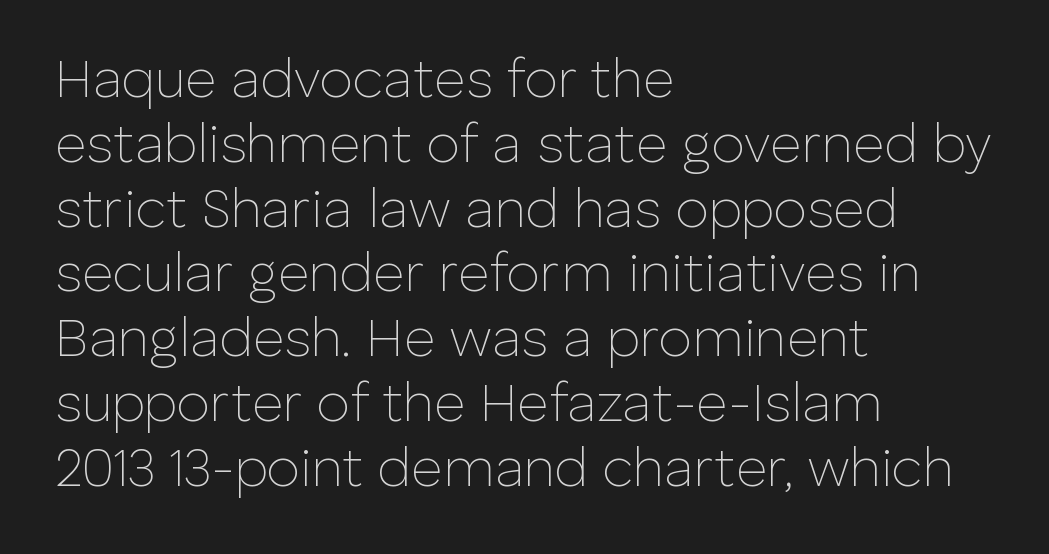
The face used here is proportionally spaced, like ordinary book or web type. Lines of text with bare space underneath. Line beginnings align vertically; line endings do not. Regarding serifs, this sample does without them. This sample uses an upright cut, with every glyph sitting square on the baseline. Does extra space separate the letters? No, they use regular spacing.
